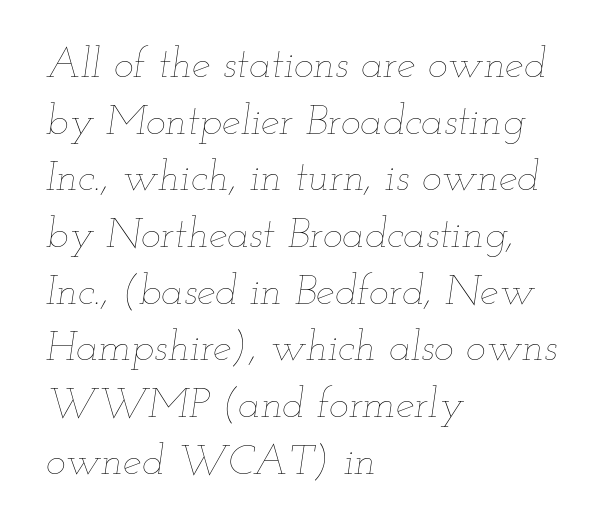
Leading: standard. The passage shown has conventional tracking throughout. The specimen reads as italic at a glance. Unbolded letterforms with no extra heft. One-word summary of the alignment: left.
